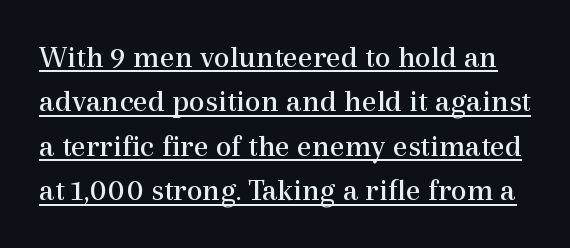
Q: Is the text bold? A: No.
Q: Is the text italic (slanted)? A: No, it is upright.
Q: Is the typeface a serif or a sans-serif typeface? A: Serif.
Q: Is the text underlined? A: Yes.
Q: Is the spacing between letters normal or unusually wide? A: Normal.
Q: Is the spacing between lines tight, normal or loose? A: Normal.
Q: Width (condensed, normal, or wide)? A: Normal.
Q: x-height? A: Medium.
Q: Monospaced? A: No.
